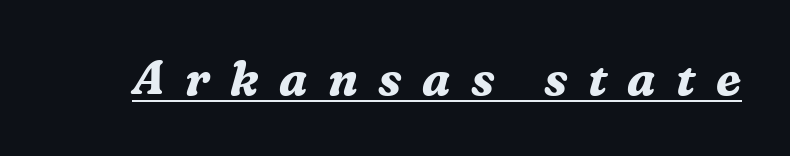
The image shows 47 px bold serif type, italic (leaning right); set unusually wide letter spacing (+0.43 em), underlined; medium stroke contrast and a medium x-height.
